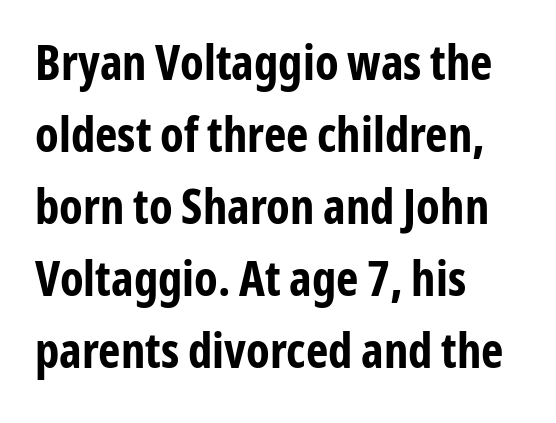
The image shows 48 px bold, condensed sans-serif type, upright; set left-aligned, normal line spacing (1.5x), normal letter spacing, not underlined; low stroke contrast and a medium x-height.
